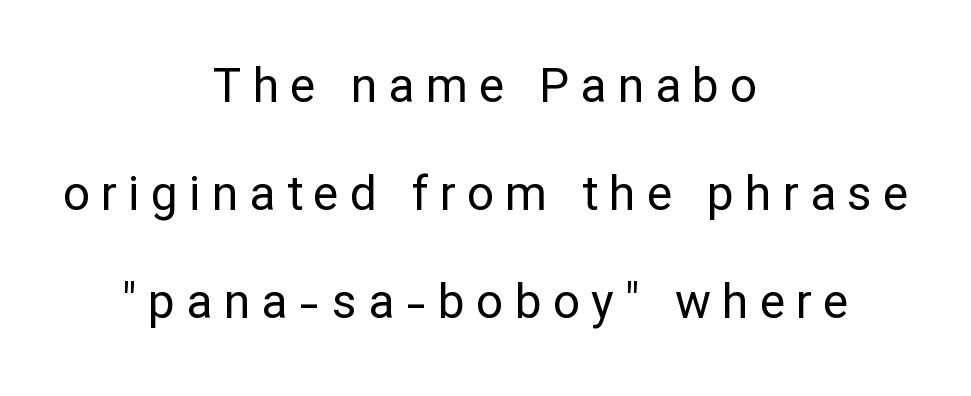
{"serif": "no", "italic": "no", "bold": "no", "weight": "regular", "width": "normal", "stroke_contrast": "low", "x_height": "medium", "monospaced": "no", "underline": "no", "align": "center", "line_spacing": "loose", "line_spacing_ratio": 2.25, "letter_spacing": "wide", "letter_spacing_em": 0.23, "glyph_px": 48}
